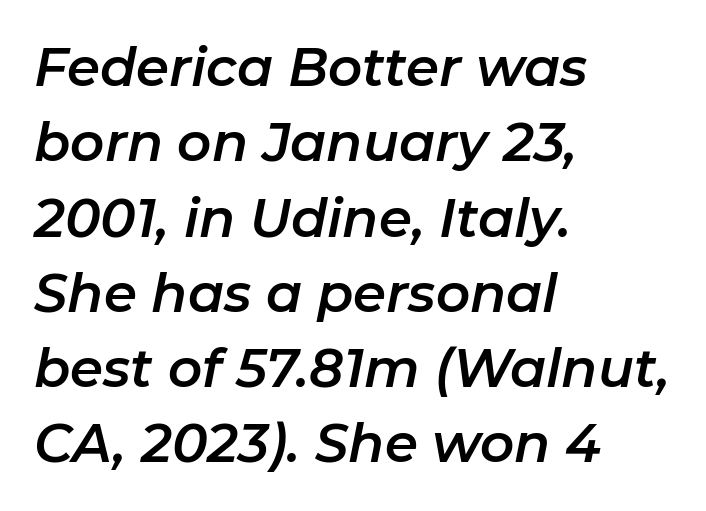
{"italic": "yes", "lean": "right", "slant_degrees": 11, "width": "normal", "stroke_contrast": "low", "x_height": "medium", "monospaced": "no", "underline": "no", "align": "left", "line_spacing": "normal", "line_spacing_ratio": 1.42, "letter_spacing": "normal", "letter_spacing_em": 0.0, "glyph_px": 53}
